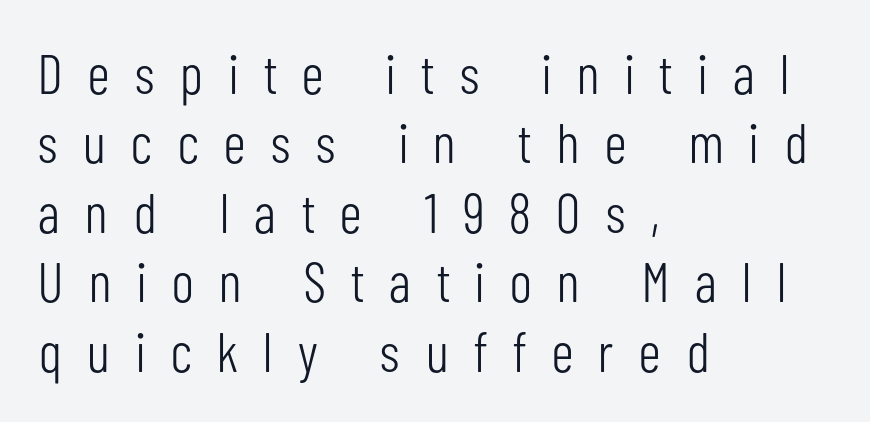
{"serif": "no", "italic": "no", "bold": "no", "weight": "light", "width": "condensed", "stroke_contrast": "low", "x_height": "medium", "monospaced": "no", "underline": "no", "align": "left", "line_spacing_ratio": 1.24, "letter_spacing": "wide", "letter_spacing_em": 0.46, "glyph_px": 56}
